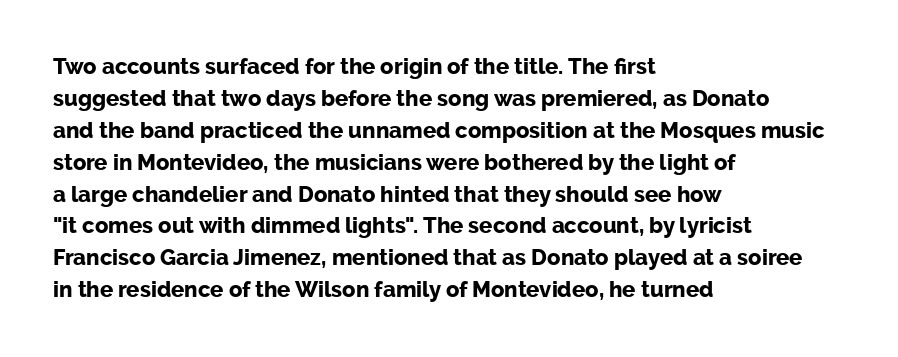
Q: Is the text bold? A: Yes.
Q: Is the text italic (slanted)? A: No, it is upright.
Q: Is the text underlined? A: No.
Q: How is the paragraph aligned? A: Left-aligned.
Q: Is the spacing between letters normal or unusually wide? A: Normal.
Q: Is the spacing between lines tight, normal or loose? A: Normal.
